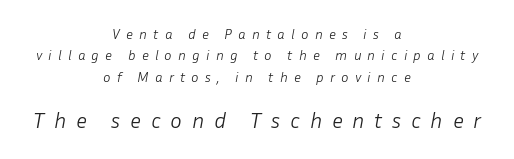
The image shows 22 px text type, italic (leaning right); set centered, normal line spacing (1.52x), unusually wide letter spacing (+0.44 em), not underlined; the second (bottom) block is 1.57x larger.
